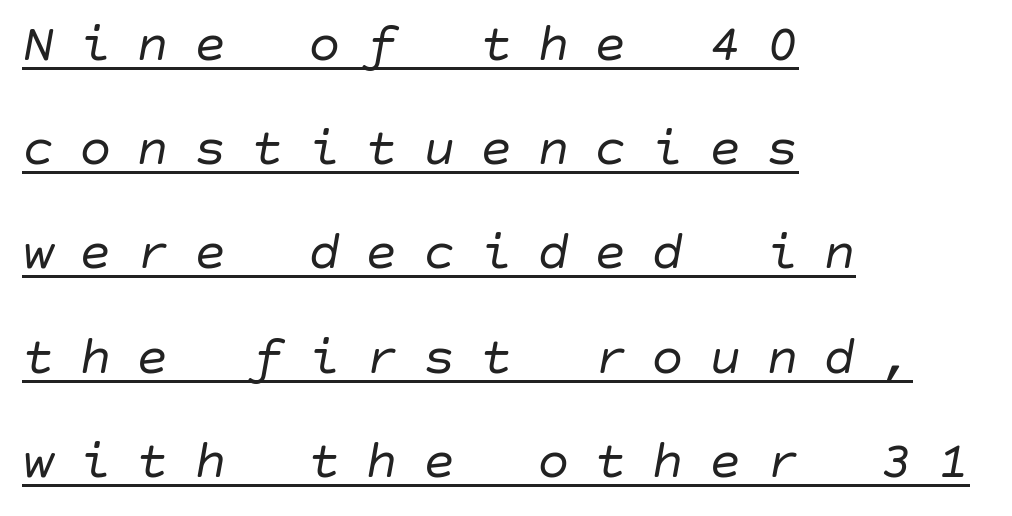
{"italic": "yes", "lean": "right", "slant_degrees": 10, "bold": "no", "weight": "regular", "width": "normal", "stroke_contrast": "low", "x_height": "large", "underline": "yes", "align": "left", "line_spacing": "loose", "line_spacing_ratio": 1.93, "letter_spacing": "wide", "letter_spacing_em": 0.46, "glyph_px": 54}
